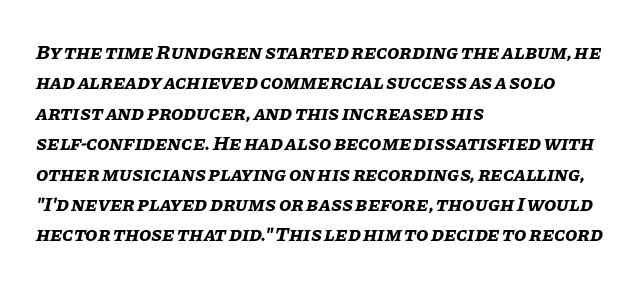
Q: Is the text bold? A: Yes.
Q: Is the text italic (slanted)? A: Yes, it leans right by about 11 degrees.
Q: Is the text underlined? A: No.
Q: How is the paragraph aligned? A: Left-aligned.
Q: Is the spacing between letters normal or unusually wide? A: Normal.
Q: Is the spacing between lines tight, normal or loose? A: Normal.
